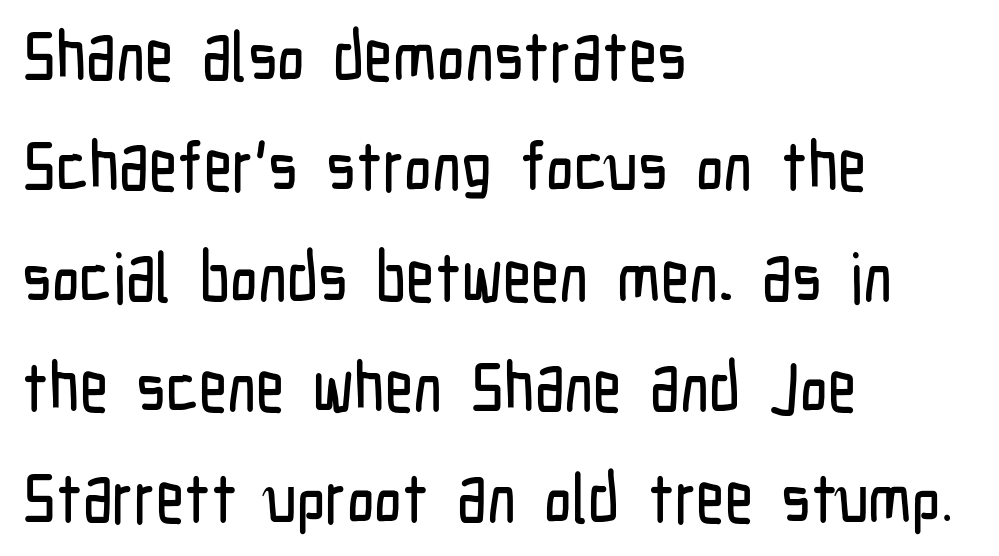
The image shows 69 px condensed sans-serif type, upright; set left-aligned, normal line spacing (1.6x), normal letter spacing, not underlined; low stroke contrast and a medium x-height.
